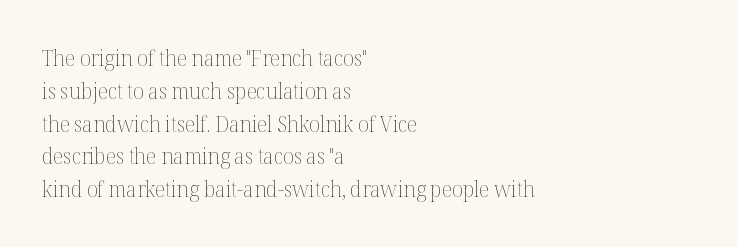
Q: Is the text bold? A: No.
Q: Is the text italic (slanted)? A: No, it is upright.
Q: Is the text underlined? A: No.
Q: How is the paragraph aligned? A: Left-aligned.
Q: Is the spacing between letters normal or unusually wide? A: Normal.
Q: Is the spacing between lines tight, normal or loose? A: Normal.
